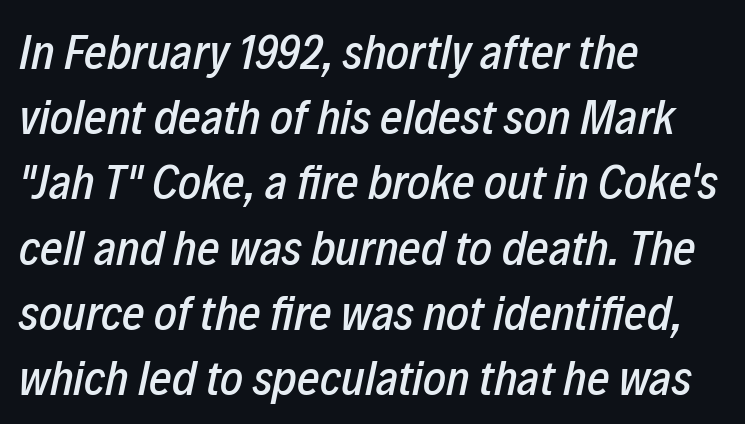
Q: Is the text italic (slanted)? A: Yes, it leans right by about 12 degrees.
Q: Is the text underlined? A: No.
Q: How is the paragraph aligned? A: Left-aligned.
Q: Is the spacing between letters normal or unusually wide? A: Normal.
Q: Is the spacing between lines tight, normal or loose? A: Normal.
Q: Width (condensed, normal, or wide)? A: Condensed.
Q: Stroke contrast? A: Low.
Q: x-height? A: Medium.
Q: Monospaced? A: No.
